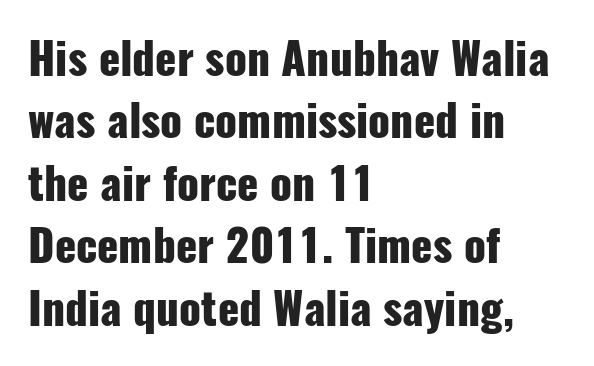
Q: Is the text bold? A: Yes.
Q: Is the text italic (slanted)? A: No, it is upright.
Q: Is the typeface a serif or a sans-serif typeface? A: Sans-serif.
Q: Is the text underlined? A: No.
Q: How is the paragraph aligned? A: Left-aligned.
Q: Is the spacing between letters normal or unusually wide? A: Normal.
Q: Is the spacing between lines tight, normal or loose? A: Normal.
Q: Width (condensed, normal, or wide)? A: Condensed.
Q: Stroke contrast? A: Low.
Q: x-height? A: Medium.
Q: Monospaced? A: No.
